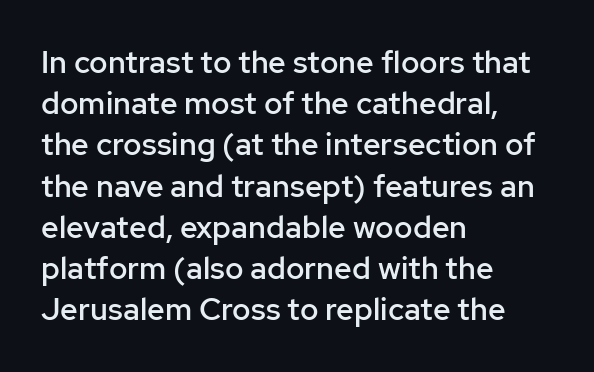
{"serif": "no", "italic": "no", "bold": "semi", "weight": "semibold", "width": "normal", "stroke_contrast": "low", "x_height": "medium", "monospaced": "no", "underline": "no", "align": "left", "line_spacing": "normal", "line_spacing_ratio": 1.33, "letter_spacing": "normal", "letter_spacing_em": 0.0, "glyph_px": 31}
